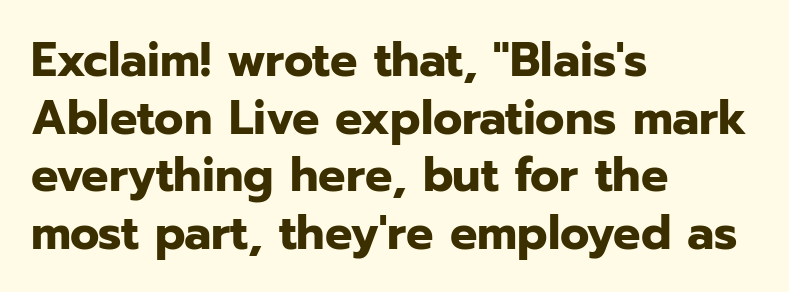
Looks like regular typesetting: each glyph gets only the width it needs. These lines stack with their left ends in a neat column. In terms of letterform style, serifs are entirely absent. Any mark beneath the type? The region is blank.
